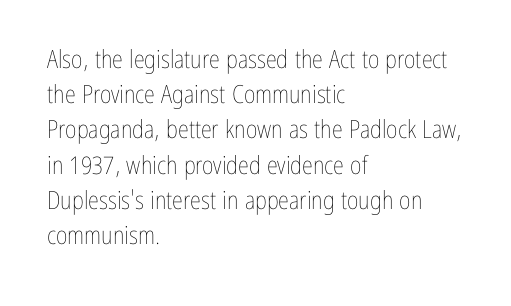
Weight: not bold — regular or lighter. Summary of vertical rhythm: regular, with standard interline spacing. Italic? Not at all — the glyphs are vertical. Words appear dense and cohesive because spacing is normal. Glance below the letters and you will spot only blank space.
